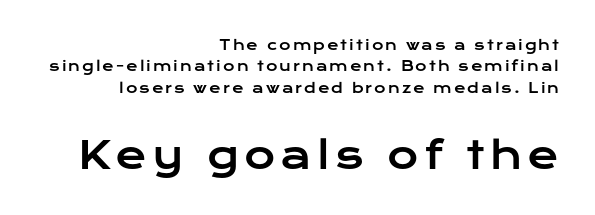
The image shows 38 px wide sans-serif type, upright; set right-aligned, normal line spacing (1.53x), not underlined; the second (bottom) block is 2.71x larger; low stroke contrast and a medium x-height.
